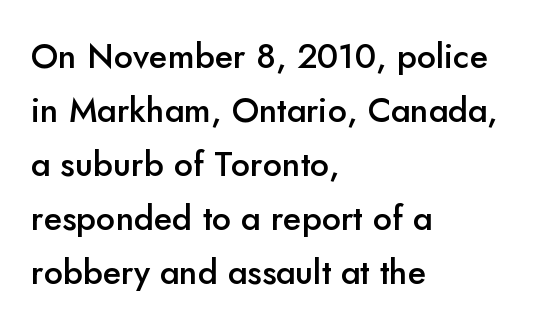
Q: Is the text bold? A: Semi-bold.
Q: Is the text italic (slanted)? A: No, it is upright.
Q: Is the typeface a serif or a sans-serif typeface? A: Sans-serif.
Q: Is the text underlined? A: No.
Q: How is the paragraph aligned? A: Left-aligned.
Q: Is the spacing between letters normal or unusually wide? A: Normal.
Q: Is the spacing between lines tight, normal or loose? A: Normal.
Q: Width (condensed, normal, or wide)? A: Normal.
Q: Stroke contrast? A: Low.
Q: x-height? A: Small.
Q: Monospaced? A: No.
